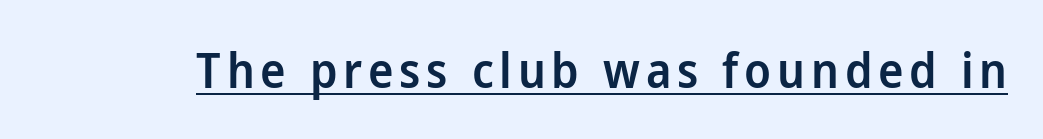
{"serif": "no", "italic": "no", "bold": "semi", "weight": "semibold", "width": "normal", "stroke_contrast": "low", "x_height": "medium", "monospaced": "no", "underline": "yes", "glyph_px": 48}
